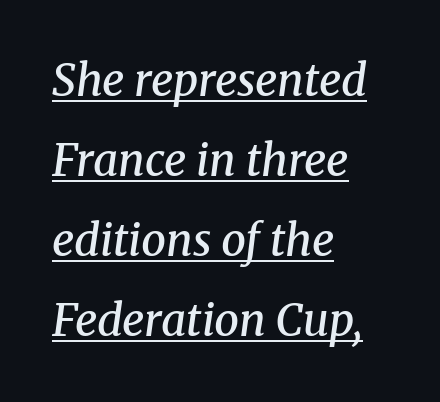
The sample's only ornament is a line tracing under the words. Firm but not heavy-handed strokes: this text is semibold. The typesetter chose a ragged-right arrangement here. The type is set solid horizontally, with unmodified tracking. Regarding serifs, this sample has them.
